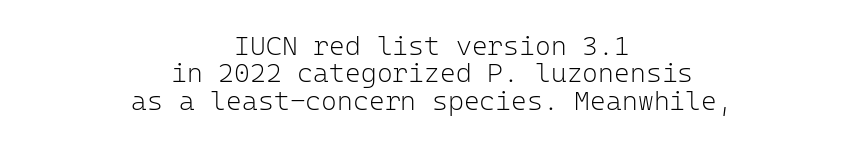
Q: Is the text bold? A: No.
Q: Is the text italic (slanted)? A: No, it is upright.
Q: Is the text underlined? A: No.
Q: How is the paragraph aligned? A: Centered.
Q: Is the spacing between letters normal or unusually wide? A: Normal.
Q: Is the spacing between lines tight, normal or loose? A: Tight.
